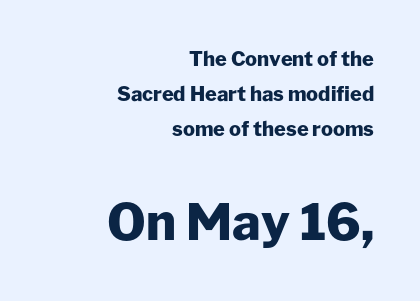
{"serif": "no", "italic": "no", "bold": "yes", "weight": "heavy", "width": "normal", "stroke_contrast": "low", "x_height": "medium", "monospaced": "no", "underline": "no", "align": "right", "line_spacing_ratio": 1.75, "letter_spacing": "normal", "letter_spacing_em": 0.0, "larger_block": "second", "size_ratio": 2.5, "glyph_px": 50}
